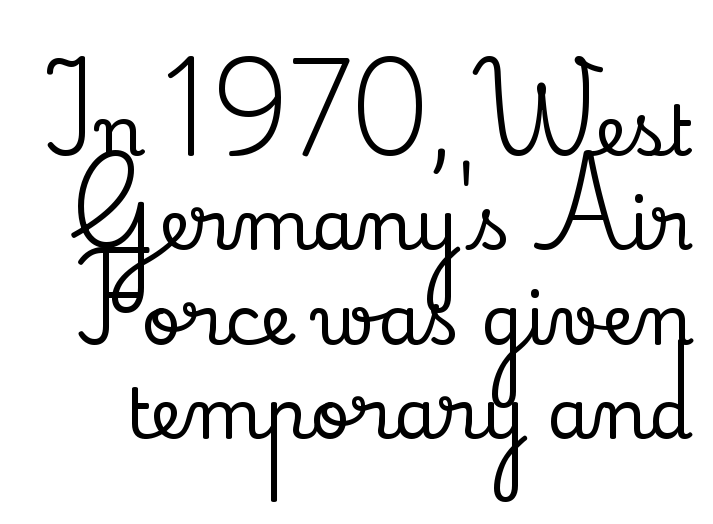
{"serif": "yes", "italic": "no", "width": "normal", "stroke_contrast": "low", "x_height": "small", "monospaced": "no", "underline": "no", "line_spacing": "normal", "line_spacing_ratio": 1.35, "letter_spacing": "normal", "letter_spacing_em": 0.0, "glyph_px": 70}
